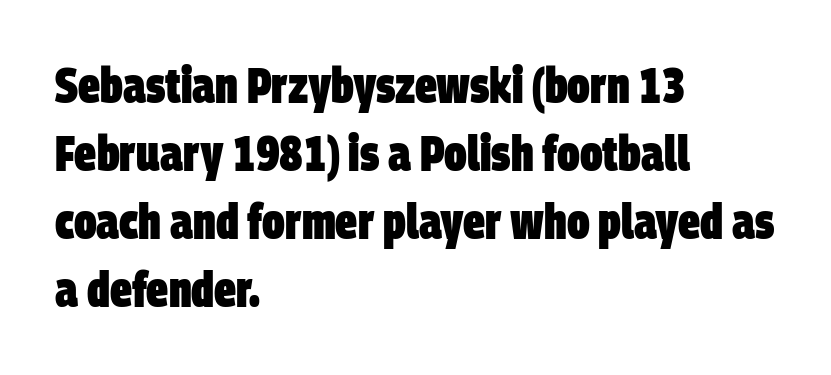
The image shows 49 px heavy, condensed sans-serif type; set left-aligned, normal line spacing (1.39x), normal letter spacing, not underlined; low stroke contrast and a large x-height.
